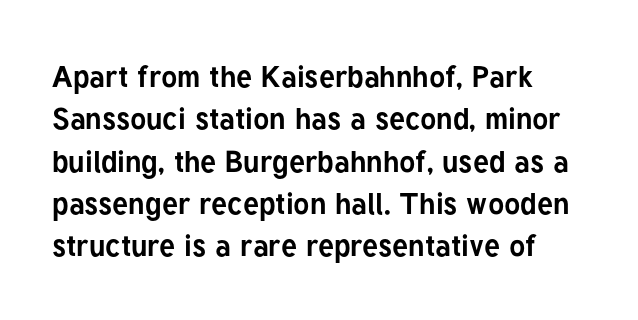
{"serif": "no", "italic": "no", "bold": "yes", "weight": "bold", "width": "normal", "stroke_contrast": "low", "x_height": "medium", "monospaced": "no", "underline": "no", "align": "left", "line_spacing": "normal", "line_spacing_ratio": 1.41, "letter_spacing": "normal", "letter_spacing_em": 0.0, "glyph_px": 30}
